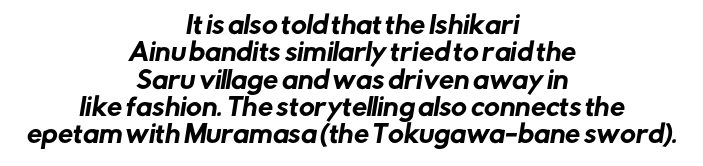
The image shows 24 px text type; set centered, tight line spacing (1.14x), normal letter spacing, not underlined.
